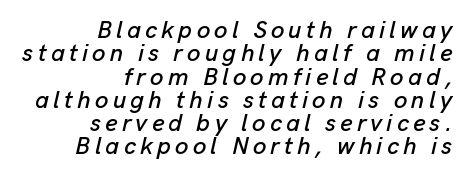
The image shows 24 px text type, italic (leaning right); set right-aligned, tight line spacing (0.97x), not underlined.
